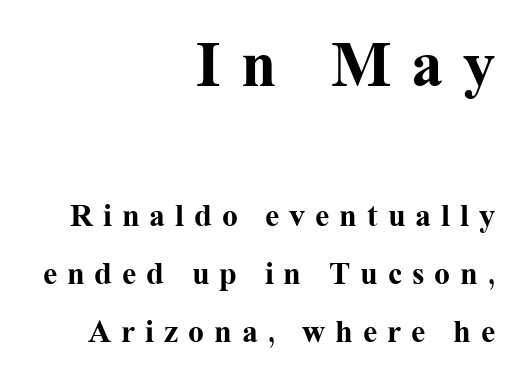
Q: Is the text bold? A: Yes.
Q: Is the text italic (slanted)? A: No, it is upright.
Q: Is the typeface a serif or a sans-serif typeface? A: Serif.
Q: Is the text underlined? A: No.
Q: How is the paragraph aligned? A: Right-aligned.
Q: Is the spacing between letters normal or unusually wide? A: Unusually wide.
Q: Which block of text is set in a larger size, the first (top) or the second (bottom)? A: The first (top) one.
Q: Width (condensed, normal, or wide)? A: Normal.
Q: Stroke contrast? A: Medium.
Q: x-height? A: Medium.
Q: Monospaced? A: No.
